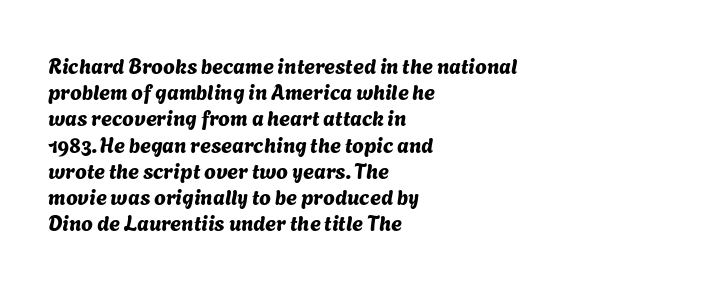
The image shows 21 px text type; set left-aligned, normal line spacing (1.25x), normal letter spacing, not underlined.
